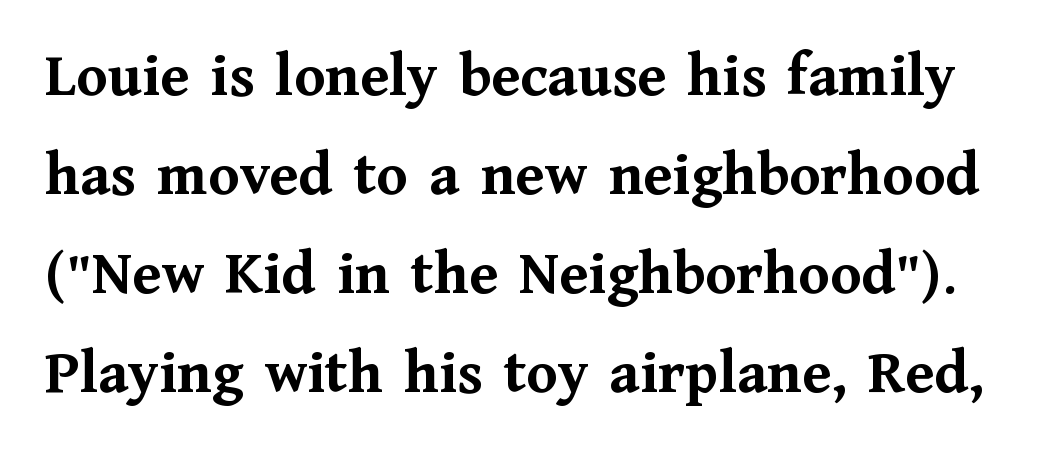
The image shows 63 px semibold serif type, upright; set normal line spacing (1.57x), normal letter spacing, not underlined; medium stroke contrast and a medium x-height.
